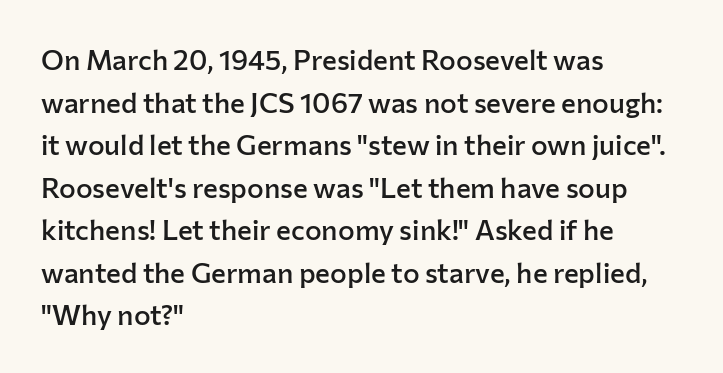
The image shows 28 px semibold sans-serif type, upright; set left-aligned, normal line spacing (1.52x), normal letter spacing, not underlined; low stroke contrast and a medium x-height.
